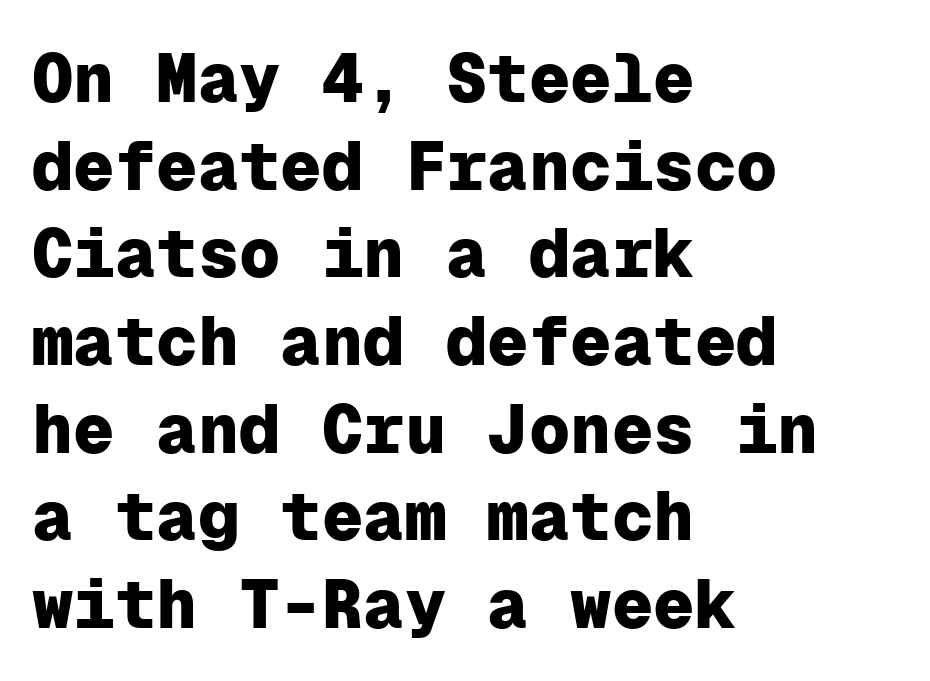
The image shows 69 px heavy sans-serif type, upright, monospaced; set left-aligned, normal line spacing (1.27x), normal letter spacing, not underlined; low stroke contrast and a medium x-height.
